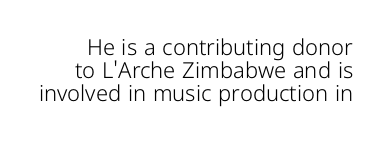
The image shows 22 px text type, upright; set tight line spacing (1.04x), normal letter spacing, not underlined.
